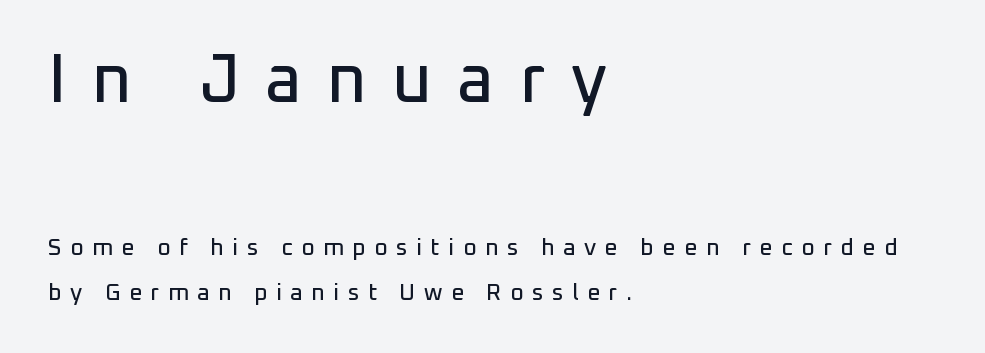
Q: Is the text italic (slanted)? A: No, it is upright.
Q: Is the typeface a serif or a sans-serif typeface? A: Sans-serif.
Q: Is the text underlined? A: No.
Q: How is the paragraph aligned? A: Left-aligned.
Q: Is the spacing between letters normal or unusually wide? A: Unusually wide.
Q: Is the spacing between lines tight, normal or loose? A: Loose.
Q: Which block of text is set in a larger size, the first (top) or the second (bottom)? A: The first (top) one.
Q: Width (condensed, normal, or wide)? A: Normal.
Q: Stroke contrast? A: Low.
Q: x-height? A: Medium.
Q: Monospaced? A: No.
